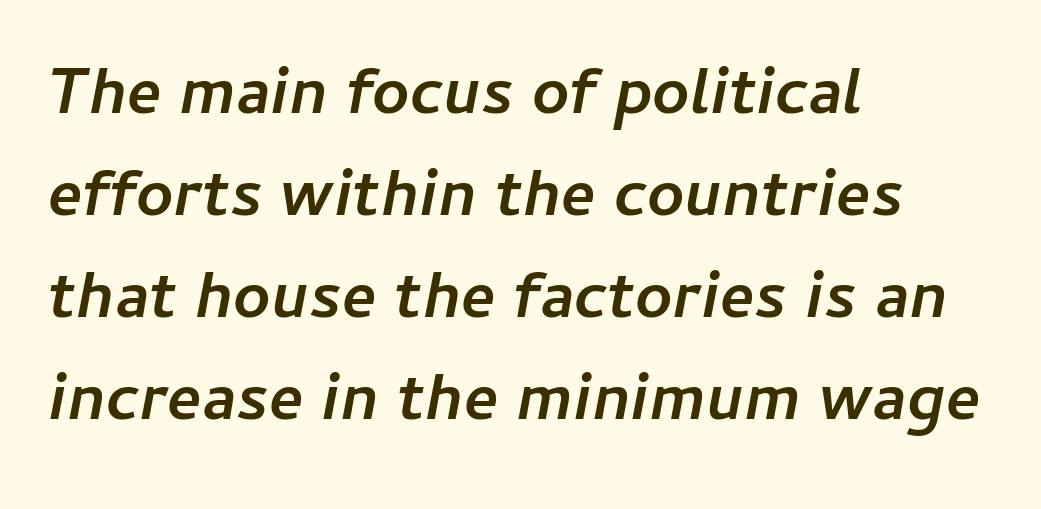
The image shows 65 px semibold type, italic (leaning right); set left-aligned, normal line spacing (1.57x), normal letter spacing, not underlined; low stroke contrast and a medium x-height.
